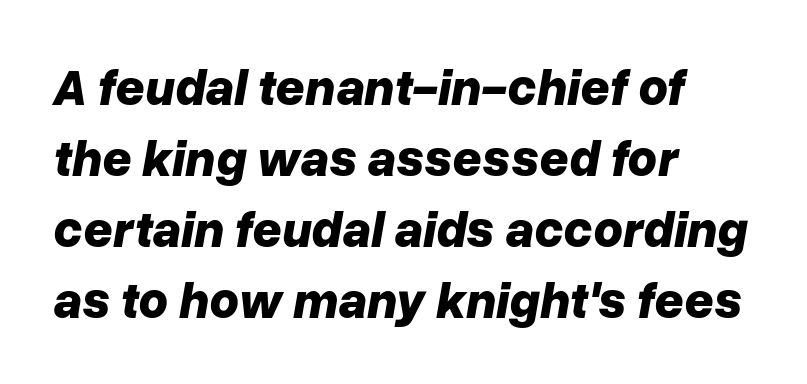
The image shows 51 px bold type, italic (leaning right); set left-aligned, normal line spacing (1.39x), normal letter spacing, not underlined; low stroke contrast and a medium x-height.
